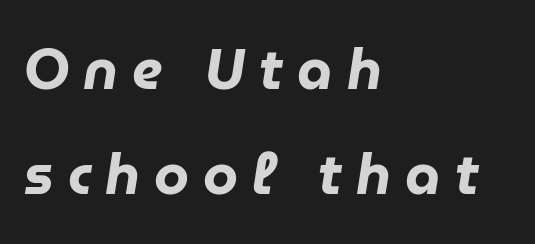
Weight: bold. Just letters on the line, the space beneath them empty. Is the letter spacing exaggerated? Yes — the characters are pushed far apart. Think of a printed novel: that variable character pitch is what you see here. Style check: oblique. These lines are set flush left with a ragged right edge.
